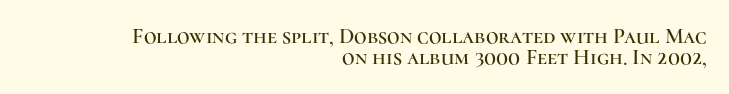
The text block is weighted toward the right margin, trailing off unevenly leftward. The line texture is even and compact thanks to regular tracking. Nope, not italic — everything's standing straight. Unmarked baselines from the first word to the last. Leading: reduced.
